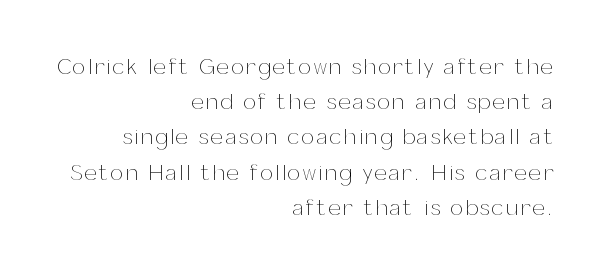
{"italic": "no", "bold": "no", "underline": "no", "align": "right", "line_spacing": "normal", "line_spacing_ratio": 1.6, "glyph_px": 22}
